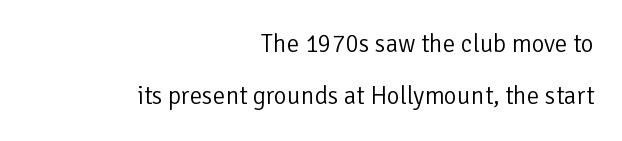
{"italic": "no", "bold": "no", "underline": "no", "align": "right", "line_spacing": "loose", "line_spacing_ratio": 2.09, "letter_spacing": "normal", "letter_spacing_em": 0.0, "glyph_px": 25}
